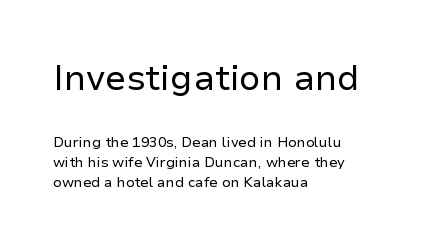
The image shows 35 px regular-weight sans-serif type, upright; set left-aligned, normal line spacing (1.45x), normal letter spacing, not underlined; the first (top) block is 2.5x larger; low stroke contrast and a medium x-height.
